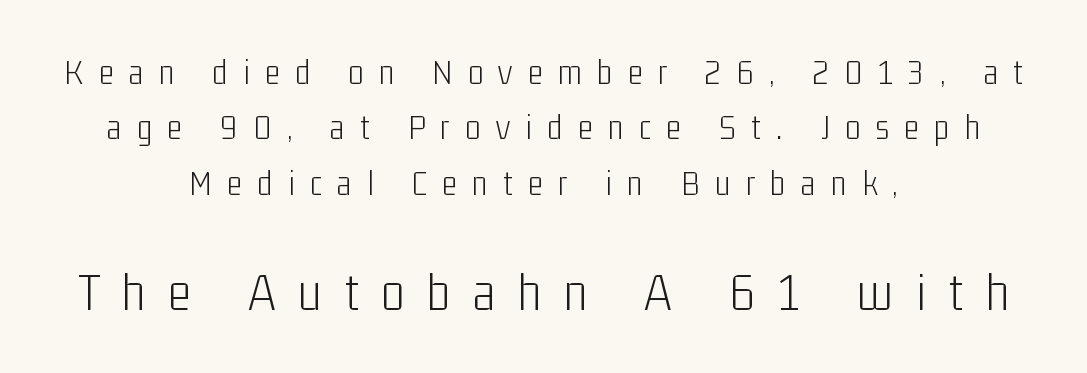
Q: Is the text bold? A: No.
Q: Is the text italic (slanted)? A: No, it is upright.
Q: Is the typeface a serif or a sans-serif typeface? A: Sans-serif.
Q: Is the text underlined? A: No.
Q: How is the paragraph aligned? A: Centered.
Q: Is the spacing between letters normal or unusually wide? A: Unusually wide.
Q: Is the spacing between lines tight, normal or loose? A: Normal.
Q: Which block of text is set in a larger size, the first (top) or the second (bottom)? A: The second (bottom) one.
Q: Width (condensed, normal, or wide)? A: Condensed.
Q: Stroke contrast? A: Low.
Q: x-height? A: Medium.
Q: Monospaced? A: No.
